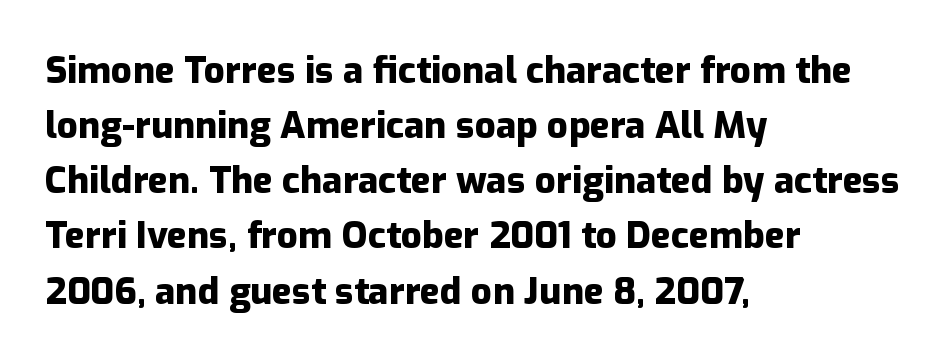
The image shows 37 px heavy sans-serif type, upright; set left-aligned, normal line spacing (1.49x), normal letter spacing, not underlined; low stroke contrast and a medium x-height.
